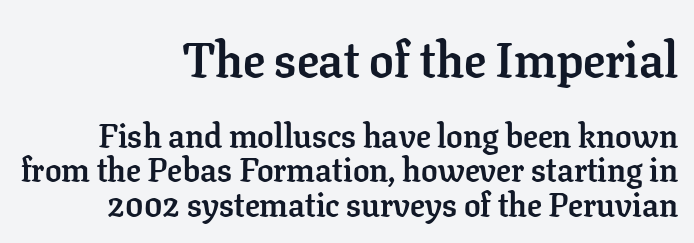
{"serif": "yes", "italic": "no", "bold": "yes", "weight": "semibold", "width": "normal", "stroke_contrast": "low", "x_height": "medium", "monospaced": "no", "underline": "no", "align": "right", "line_spacing": "tight", "line_spacing_ratio": 1.04, "letter_spacing": "normal", "letter_spacing_em": 0.0, "larger_block": "first", "size_ratio": 1.48, "glyph_px": 49}
